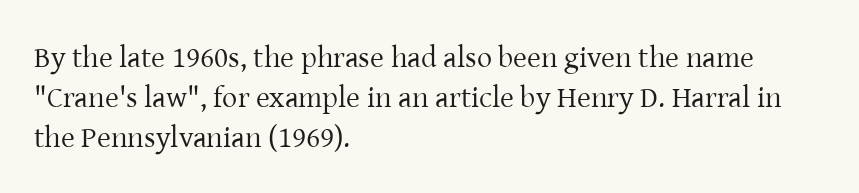
The type sits square on the baseline with zero lean. Vertically, the passage feels balanced, rows spaced as you'd expect. Words float on clear page, feet unadorned. Observe the ordinary spacing: letters are neighbours, not strangers. Notice how the passage keeps a crisp vertical edge on the left only.
